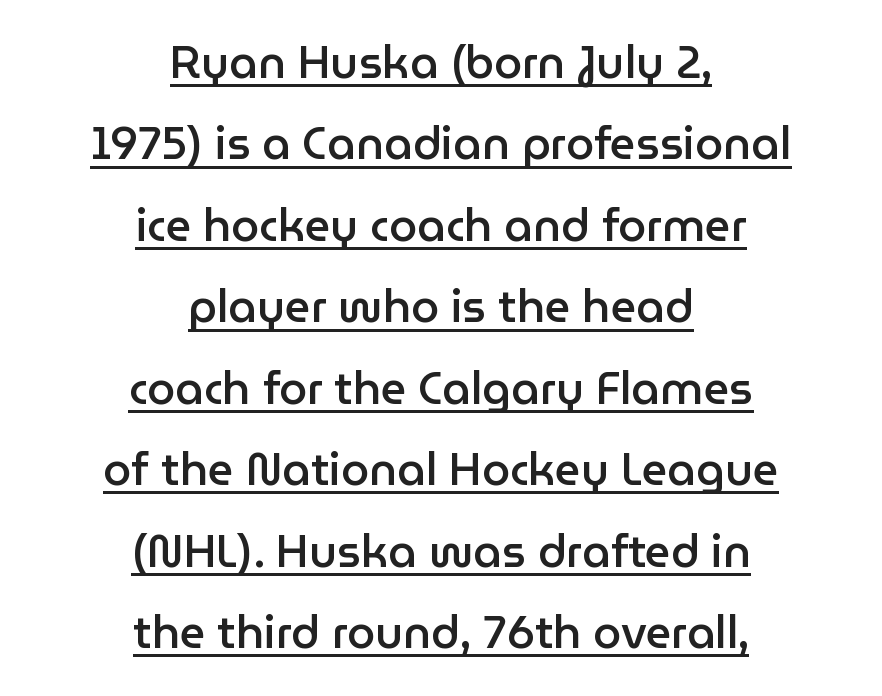
Q: Is the text bold? A: Semi-bold.
Q: Is the text italic (slanted)? A: No, it is upright.
Q: Is the typeface a serif or a sans-serif typeface? A: Sans-serif.
Q: Is the text underlined? A: Yes.
Q: How is the paragraph aligned? A: Centered.
Q: Is the spacing between letters normal or unusually wide? A: Normal.
Q: Width (condensed, normal, or wide)? A: Normal.
Q: Stroke contrast? A: Low.
Q: x-height? A: Medium.
Q: Monospaced? A: No.
